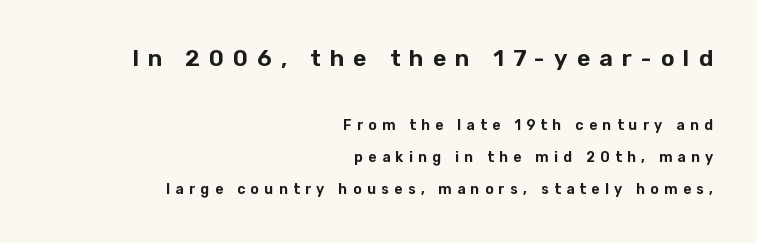
Quick note: interline space is abundant. The passage shown has open, widely tracked lettering throughout. Caption: multi-line text, flush right, ragged left. Which chunk is bigger? The first one — the top block dwarfs the bottom. Designer's note — italics off, roman on. The space beneath each line is pristine and unruled.
